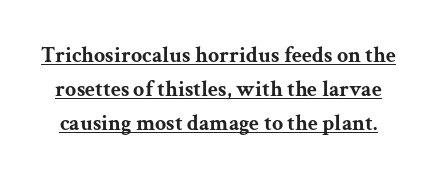
Each word holds together tightly as a unit, with standard inter-letter gaps. The glyphs are accompanied by a horizontal stroke just below them. The lines sit at an ordinary, default distance from one another. Caption: bold face, heavy strokes. The type sits square on the baseline with zero lean.
